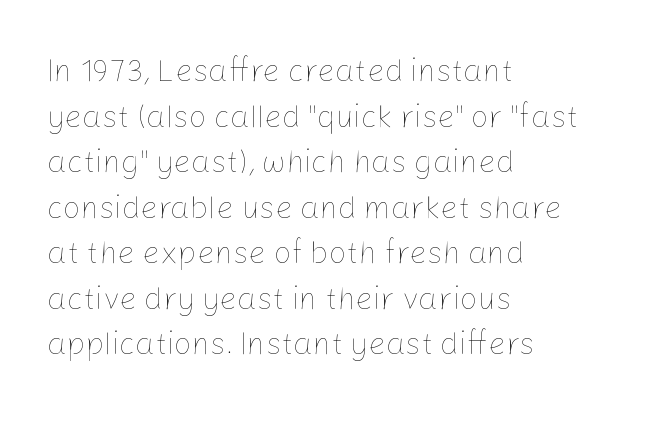
Q: Is the text bold? A: No.
Q: Is the text italic (slanted)? A: No, it is upright.
Q: Is the text underlined? A: No.
Q: How is the paragraph aligned? A: Left-aligned.
Q: Is the spacing between letters normal or unusually wide? A: Normal.
Q: Is the spacing between lines tight, normal or loose? A: Normal.
Q: Width (condensed, normal, or wide)? A: Normal.
Q: Stroke contrast? A: Low.
Q: x-height? A: Medium.
Q: Monospaced? A: No.
